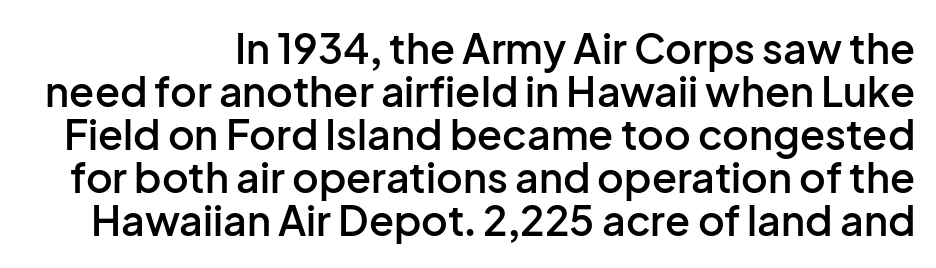
{"serif": "no", "italic": "no", "bold": "semi", "weight": "semibold", "width": "normal", "stroke_contrast": "low", "x_height": "medium", "monospaced": "no", "underline": "no", "line_spacing": "tight", "line_spacing_ratio": 1.05, "letter_spacing": "normal", "letter_spacing_em": 0.0, "glyph_px": 41}
